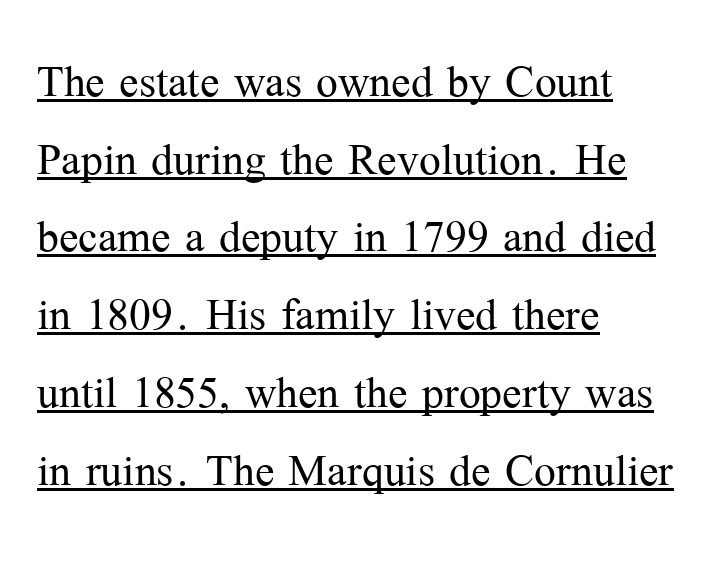
{"serif": "yes", "italic": "no", "bold": "no", "weight": "light", "width": "normal", "stroke_contrast": "medium", "x_height": "medium", "monospaced": "no", "underline": "yes", "align": "left", "line_spacing": "normal", "line_spacing_ratio": 1.34, "letter_spacing": "normal", "letter_spacing_em": 0.0, "glyph_px": 58}
